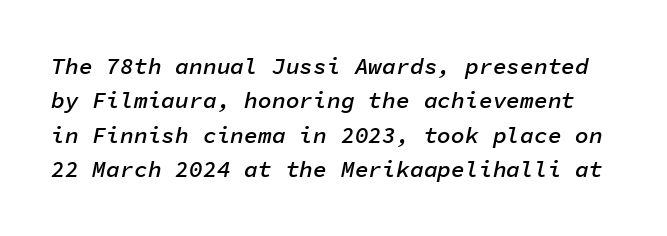
{"italic": "yes", "lean": "right", "slant_degrees": 11, "bold": "semi", "underline": "no", "line_spacing": "normal", "line_spacing_ratio": 1.5, "letter_spacing": "normal", "letter_spacing_em": 0.0, "glyph_px": 23}
